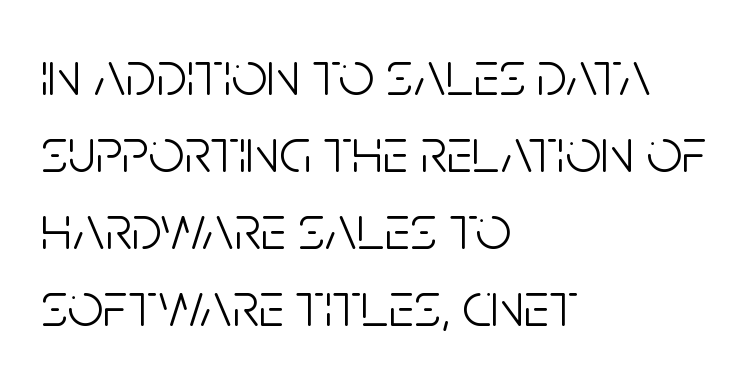
The image shows 63 px light, condensed sans-serif type, upright; set left-aligned, line spacing 1.22x, normal letter spacing, not underlined; low stroke contrast and a large x-height.
